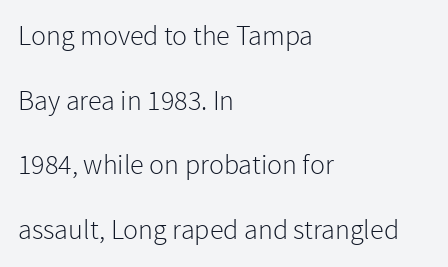
{"serif": "no", "italic": "no", "bold": "no", "weight": "light", "width": "normal", "stroke_contrast": "low", "x_height": "medium", "monospaced": "no", "underline": "no", "align": "left", "line_spacing": "loose", "line_spacing_ratio": 2.31, "letter_spacing": "normal", "letter_spacing_em": 0.0, "glyph_px": 28}
